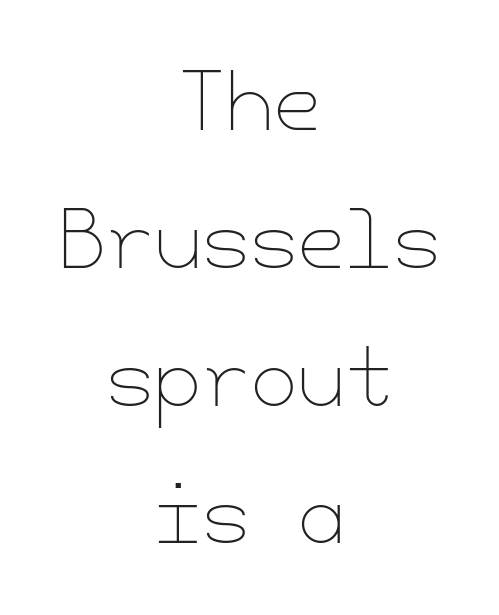
The image shows 77 px thin type, upright; set centered, line spacing 1.79x, normal letter spacing, not underlined; low stroke contrast and a small x-height.
